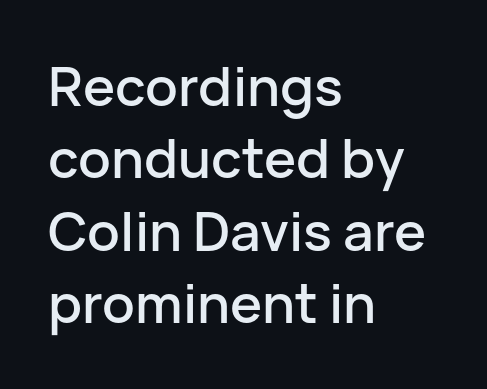
The image shows 54 px sans-serif type, upright; set left-aligned, normal line spacing (1.34x), normal letter spacing, not underlined; low stroke contrast and a medium x-height.
